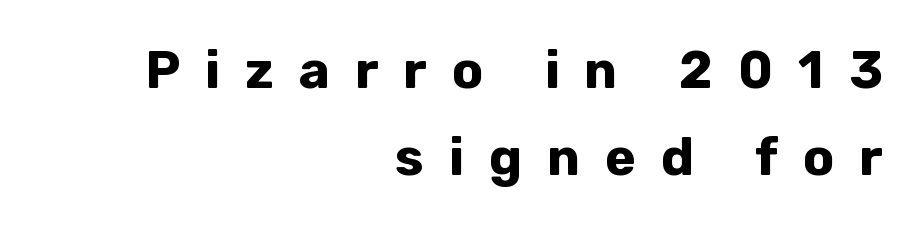
{"serif": "no", "italic": "no", "bold": "yes", "weight": "bold", "width": "normal", "stroke_contrast": "low", "x_height": "medium", "monospaced": "no", "underline": "no", "align": "right", "line_spacing": "normal", "line_spacing_ratio": 1.68, "letter_spacing": "wide", "letter_spacing_em": 0.48, "glyph_px": 52}
